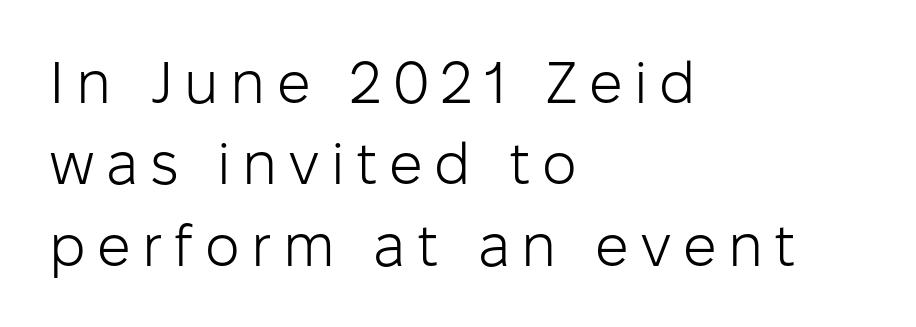
The letters advance in unequal steps, a hallmark of proportional type. Any mark beneath the type? The region is blank. Serif or sans? Sans — the stroke terminals are bare. The strokes are not fattened; the text isn't bold.
